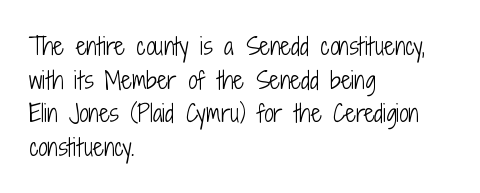
{"italic": "no", "bold": "no", "underline": "no", "align": "left", "line_spacing": "normal", "line_spacing_ratio": 1.46, "letter_spacing": "normal", "letter_spacing_em": 0.0, "glyph_px": 23}
